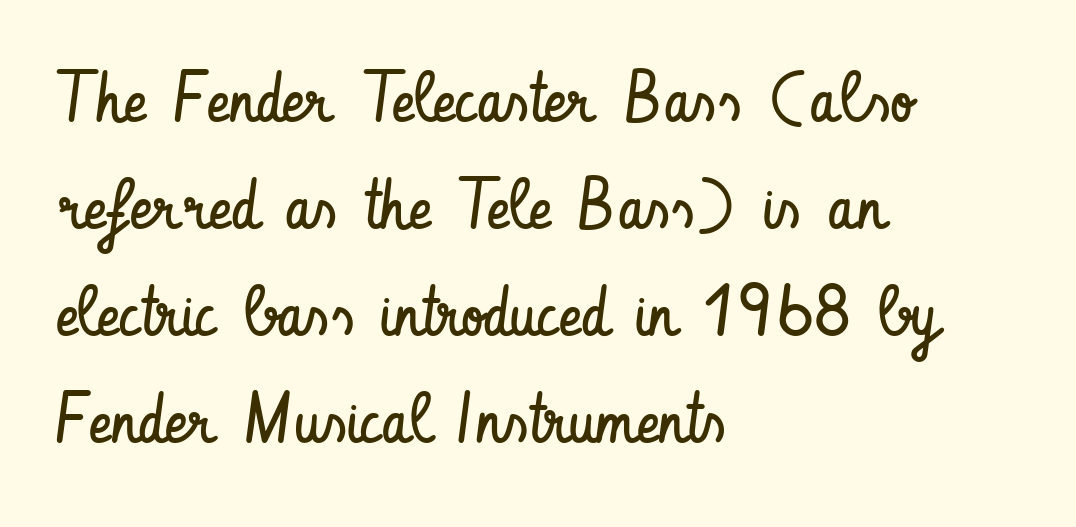
Q: Is the text bold? A: No.
Q: Is the text italic (slanted)? A: No, it is upright.
Q: Is the typeface a serif or a sans-serif typeface? A: Sans-serif.
Q: Is the text underlined? A: No.
Q: How is the paragraph aligned? A: Left-aligned.
Q: Is the spacing between letters normal or unusually wide? A: Normal.
Q: Is the spacing between lines tight, normal or loose? A: Normal.
Q: Width (condensed, normal, or wide)? A: Condensed.
Q: Stroke contrast? A: Low.
Q: x-height? A: Small.
Q: Monospaced? A: No.
